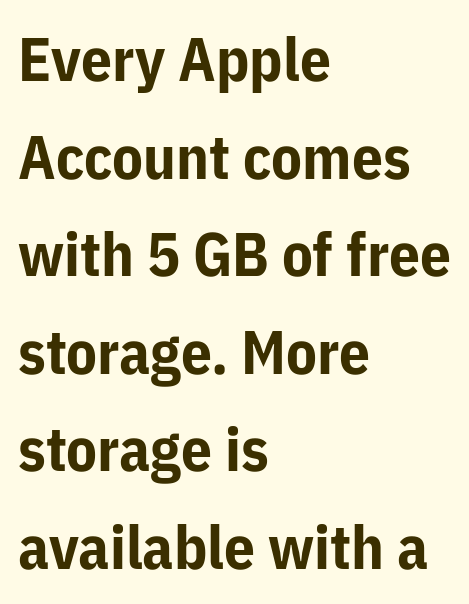
Q: Is the text bold? A: Yes.
Q: Is the text italic (slanted)? A: No, it is upright.
Q: Is the typeface a serif or a sans-serif typeface? A: Sans-serif.
Q: Is the text underlined? A: No.
Q: How is the paragraph aligned? A: Left-aligned.
Q: Is the spacing between letters normal or unusually wide? A: Normal.
Q: Is the spacing between lines tight, normal or loose? A: Normal.
Q: Width (condensed, normal, or wide)? A: Normal.
Q: Stroke contrast? A: Low.
Q: x-height? A: Medium.
Q: Monospaced? A: No.
